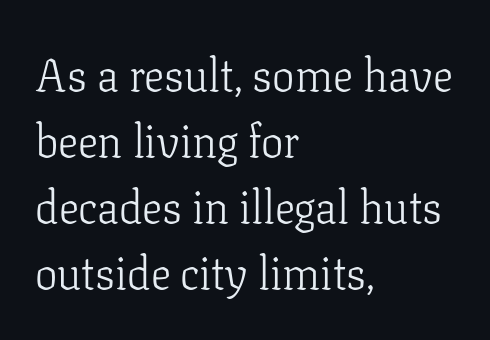
The image shows 45 px light serif type, upright; set left-aligned, normal line spacing (1.47x), normal letter spacing, not underlined; low stroke contrast and a medium x-height.
